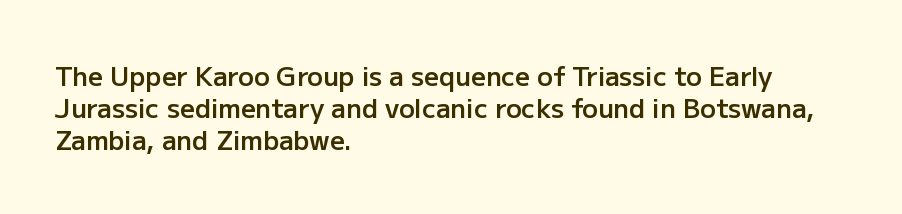
Italic? Not at all — the glyphs are vertical. The space beneath each line is pristine and unruled. Stems and bowls a touch heavier than normal — semibold. The paragraph shown leans on its left margin.
